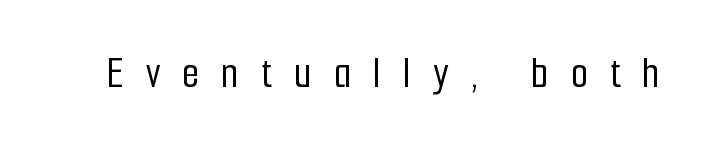
Is this a sans? Yes — the strokes have no serifs. Bare-footed words on every line. The rendering uses natural spacing where letterforms have individual widths. The type sits square on the baseline with zero lean. You could only call the tracking loose — the letters float apart.
